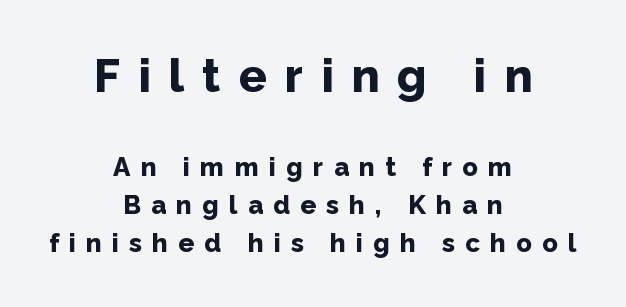
Character size in the leading block exceeds that of the trailing block. Is this a fixed-width face? No — the glyphs have proportional, varying widths. The rendering shows plain stroke endings on the letterforms — a sans-serif design. Evenly set lines give the paragraph a standard silhouette. Posture: vertical. The typesetting leans heavy: a genuine bold.
